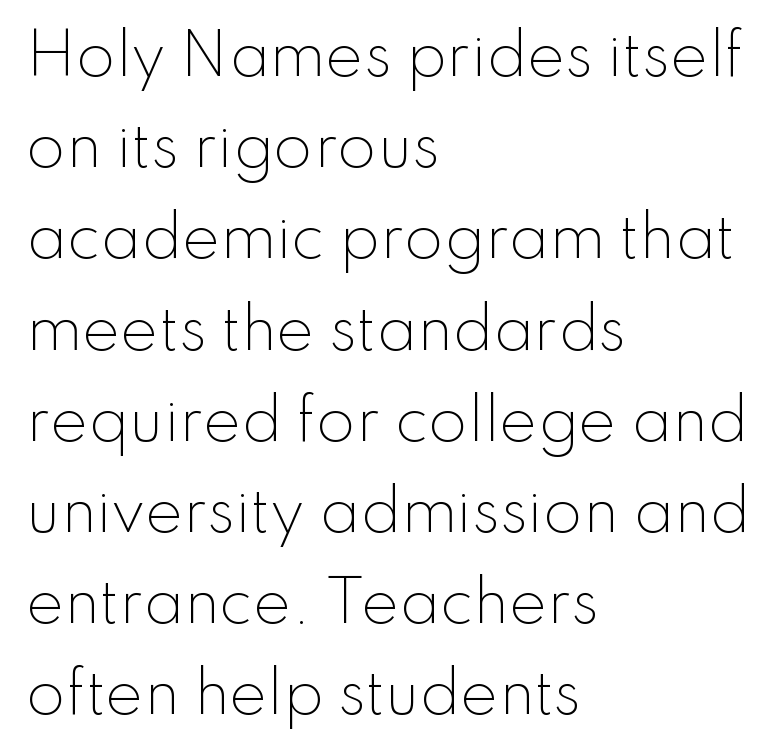
{"serif": "no", "italic": "no", "bold": "no", "weight": "light", "width": "normal", "stroke_contrast": "low", "x_height": "small", "monospaced": "no", "underline": "no", "align": "left", "line_spacing": "normal", "line_spacing_ratio": 1.6, "letter_spacing": "normal", "letter_spacing_em": 0.0, "glyph_px": 57}
